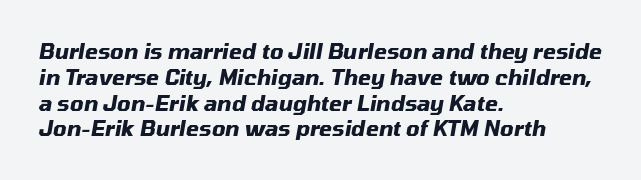
{"italic": "yes", "lean": "right", "slant_degrees": 10, "bold": "yes", "underline": "no", "align": "left", "line_spacing_ratio": 1.23, "letter_spacing": "normal", "letter_spacing_em": 0.0, "glyph_px": 21}
